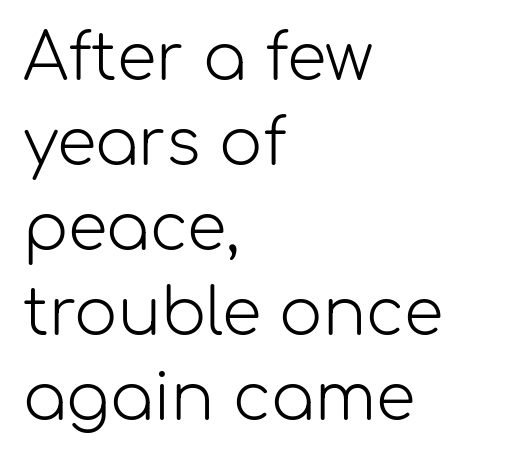
Each stroke keeps to a modest, everyday thickness or less. Style check: upright. Stroke terminals: plain, sans-serif. Bare-footed words on every line. This sample keeps an unexceptional amount of space between lines.
